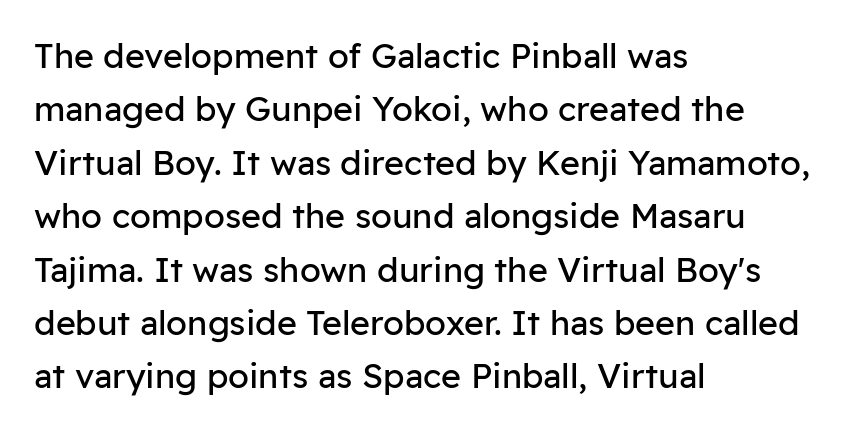
Q: Is the text bold? A: No.
Q: Is the text italic (slanted)? A: No, it is upright.
Q: Is the typeface a serif or a sans-serif typeface? A: Sans-serif.
Q: Is the text underlined? A: No.
Q: How is the paragraph aligned? A: Left-aligned.
Q: Is the spacing between letters normal or unusually wide? A: Normal.
Q: Is the spacing between lines tight, normal or loose? A: Normal.
Q: Width (condensed, normal, or wide)? A: Normal.
Q: Stroke contrast? A: Low.
Q: x-height? A: Medium.
Q: Monospaced? A: No.
